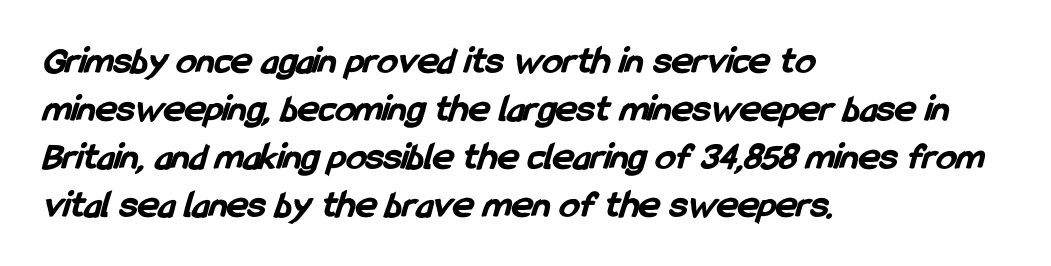
Q: Is the text bold? A: Yes.
Q: Is the typeface a serif or a sans-serif typeface? A: Sans-serif.
Q: Is the text underlined? A: No.
Q: How is the paragraph aligned? A: Left-aligned.
Q: Is the spacing between letters normal or unusually wide? A: Normal.
Q: Width (condensed, normal, or wide)? A: Condensed.
Q: Stroke contrast? A: Low.
Q: x-height? A: Medium.
Q: Monospaced? A: No.
